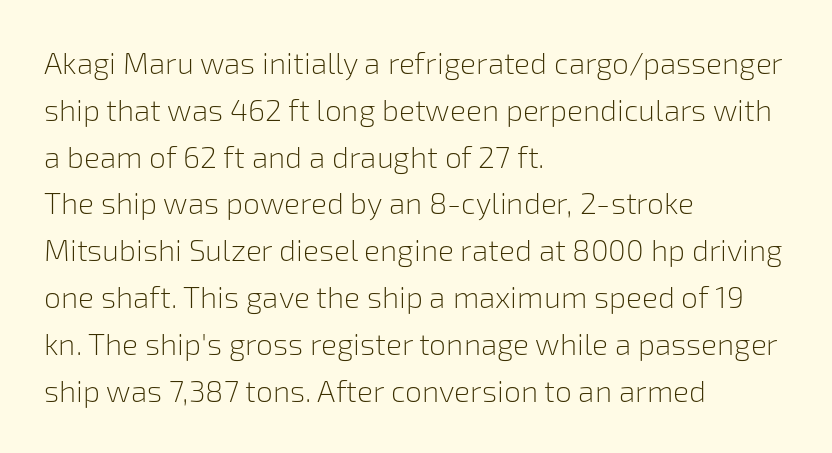
Q: Is the text bold? A: No.
Q: Is the text italic (slanted)? A: No, it is upright.
Q: Is the typeface a serif or a sans-serif typeface? A: Sans-serif.
Q: Is the text underlined? A: No.
Q: How is the paragraph aligned? A: Left-aligned.
Q: Is the spacing between letters normal or unusually wide? A: Normal.
Q: Is the spacing between lines tight, normal or loose? A: Normal.
Q: Width (condensed, normal, or wide)? A: Normal.
Q: Stroke contrast? A: Low.
Q: x-height? A: Medium.
Q: Monospaced? A: No.
